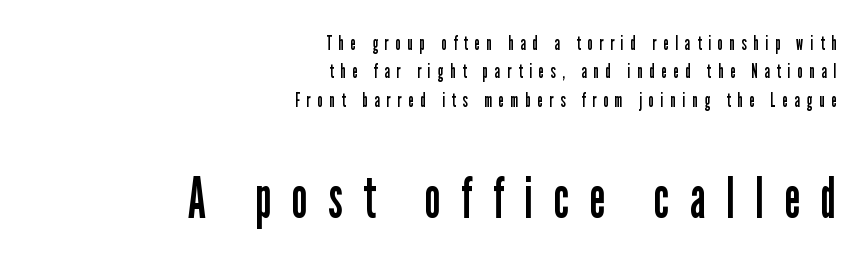
Q: Is the text bold? A: No.
Q: Is the text italic (slanted)? A: No, it is upright.
Q: Is the typeface a serif or a sans-serif typeface? A: Sans-serif.
Q: Is the text underlined? A: No.
Q: How is the paragraph aligned? A: Right-aligned.
Q: Is the spacing between letters normal or unusually wide? A: Unusually wide.
Q: Is the spacing between lines tight, normal or loose? A: Normal.
Q: Which block of text is set in a larger size, the first (top) or the second (bottom)? A: The second (bottom) one.
Q: Width (condensed, normal, or wide)? A: Condensed.
Q: Stroke contrast? A: Low.
Q: x-height? A: Medium.
Q: Monospaced? A: No.
